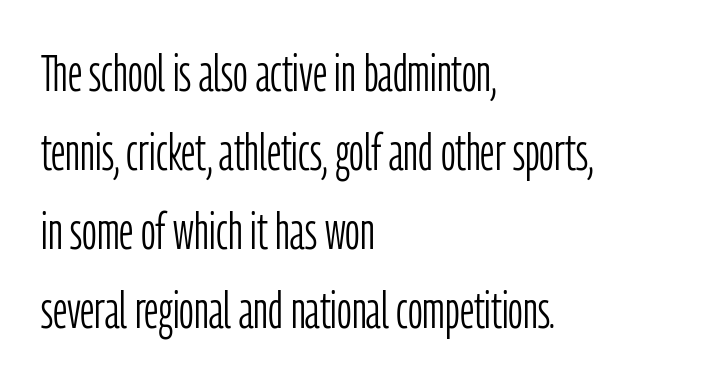
{"serif": "no", "italic": "no", "bold": "no", "weight": "light", "width": "condensed", "stroke_contrast": "low", "x_height": "medium", "monospaced": "no", "underline": "no", "align": "left", "line_spacing": "normal", "line_spacing_ratio": 1.55, "letter_spacing": "normal", "letter_spacing_em": 0.0, "glyph_px": 51}
